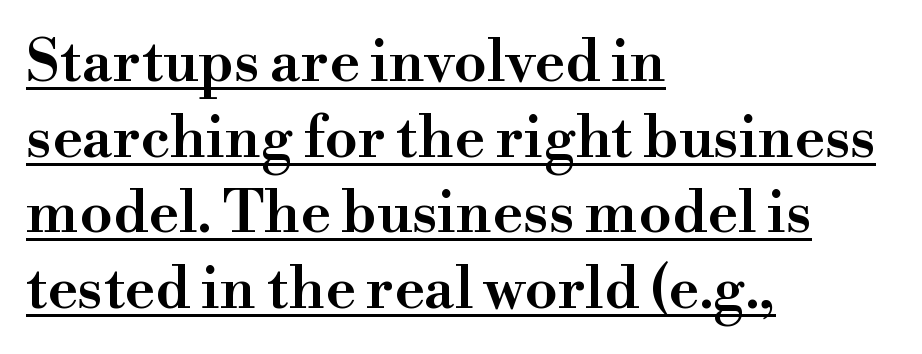
Q: Is the text bold? A: Semi-bold.
Q: Is the text italic (slanted)? A: No, it is upright.
Q: Is the typeface a serif or a sans-serif typeface? A: Serif.
Q: Is the text underlined? A: Yes.
Q: How is the paragraph aligned? A: Left-aligned.
Q: Is the spacing between letters normal or unusually wide? A: Normal.
Q: Is the spacing between lines tight, normal or loose? A: Normal.
Q: Width (condensed, normal, or wide)? A: Normal.
Q: Stroke contrast? A: High.
Q: x-height? A: Small.
Q: Monospaced? A: No.
